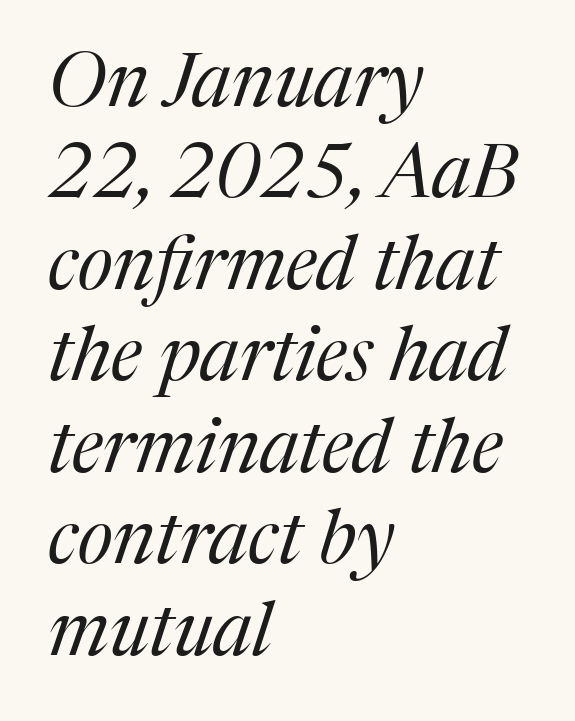
There is no visible air inserted between adjacent glyphs. The typeface has the unassuming heft of standard copy or less. Plain, unruled lines of type. Each line starts at the same left margin while the right side varies. The typography opts for an oblique posture over an upright one.
